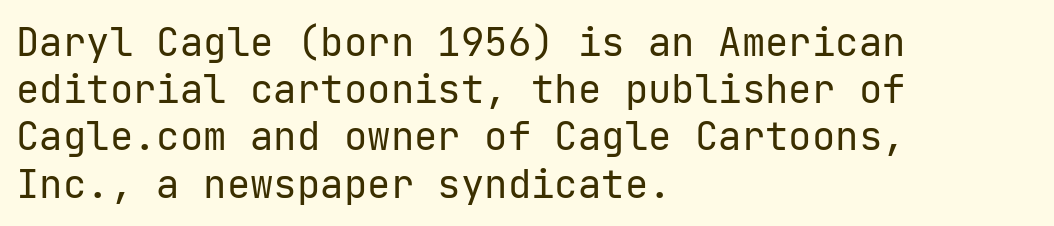
{"serif": "no", "italic": "no", "bold": "no", "weight": "regular", "width": "normal", "stroke_contrast": "low", "x_height": "medium", "underline": "no", "align": "left", "line_spacing_ratio": 1.21, "letter_spacing": "normal", "letter_spacing_em": 0.0, "glyph_px": 39}
